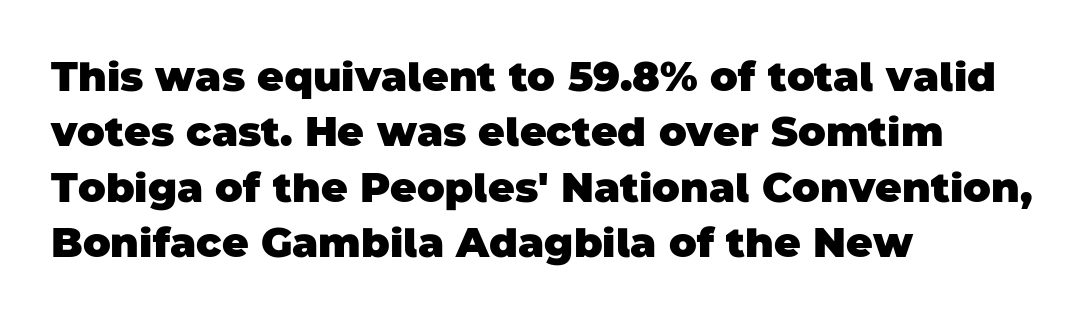
Q: Is the text bold? A: Yes.
Q: Is the typeface a serif or a sans-serif typeface? A: Sans-serif.
Q: Is the text underlined? A: No.
Q: How is the paragraph aligned? A: Left-aligned.
Q: Is the spacing between letters normal or unusually wide? A: Normal.
Q: Is the spacing between lines tight, normal or loose? A: Normal.
Q: Width (condensed, normal, or wide)? A: Normal.
Q: Stroke contrast? A: Low.
Q: x-height? A: Large.
Q: Monospaced? A: No.
